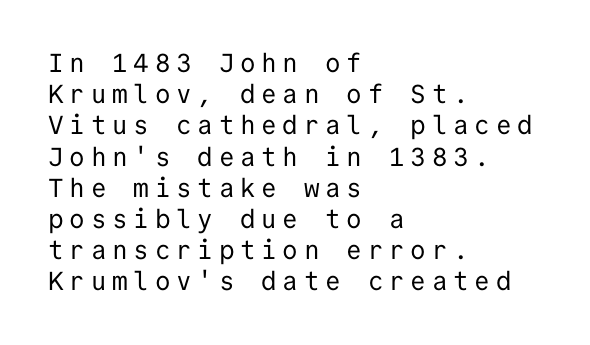
Horizontal alignment here is leftward, the default for most running prose. Underlining? Definitely not there. The letters look calm and open, with moderate or lighter stems. Tracking value appears strongly positive — letters spread wide.
